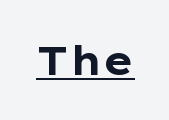
{"serif": "no", "italic": "no", "bold": "yes", "weight": "bold", "width": "wide", "stroke_contrast": "low", "x_height": "medium", "monospaced": "no", "underline": "yes", "letter_spacing": "normal", "letter_spacing_em": 0.0, "glyph_px": 40}
